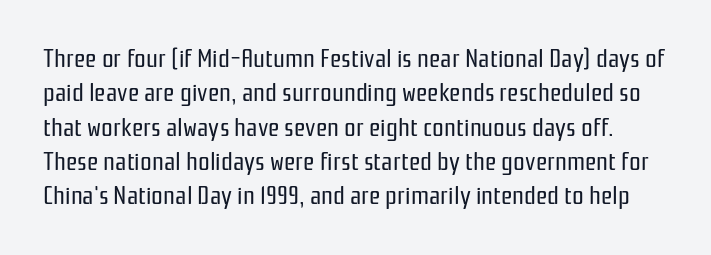
The image shows 26 px text type, upright; set normal line spacing (1.32x), normal letter spacing, not underlined.
